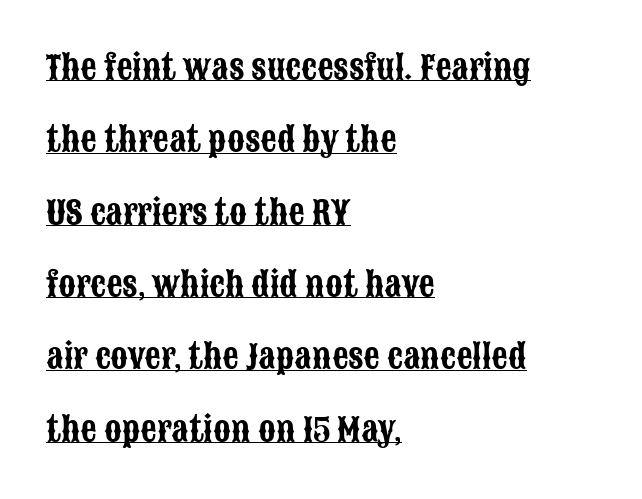
Q: Is the text italic (slanted)? A: No, it is upright.
Q: Is the typeface a serif or a sans-serif typeface? A: Sans-serif.
Q: Is the text underlined? A: Yes.
Q: How is the paragraph aligned? A: Left-aligned.
Q: Is the spacing between letters normal or unusually wide? A: Normal.
Q: Is the spacing between lines tight, normal or loose? A: Loose.
Q: Width (condensed, normal, or wide)? A: Condensed.
Q: Stroke contrast? A: Low.
Q: x-height? A: Large.
Q: Monospaced? A: No.
